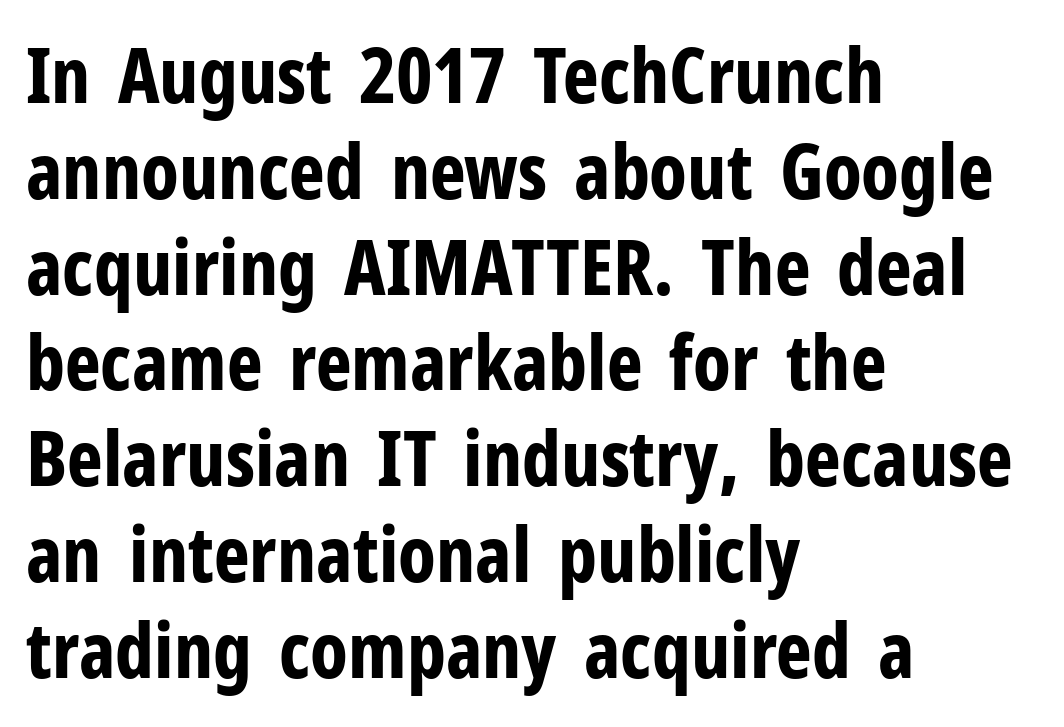
The image shows 76 px bold, condensed sans-serif type, upright; set left-aligned, normal line spacing (1.26x), normal letter spacing, not underlined; low stroke contrast and a medium x-height.
